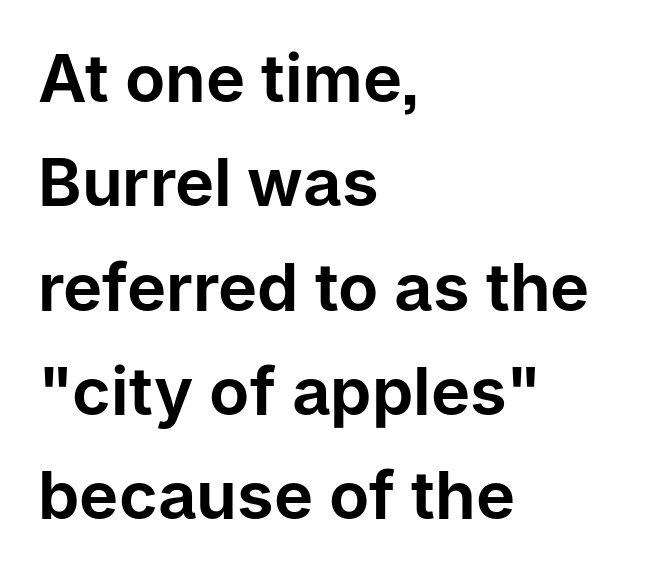
Serif or sans? Sans — the stroke terminals are bare. The letters advance in unequal steps, a hallmark of proportional type. Words appear dense and cohesive because spacing is normal. You can tell it's not italic because the verticals are truly vertical. Successive baselines arrive at the customary interval. Visually the block forms a straight wall on the left and a jagged coastline on the right.
